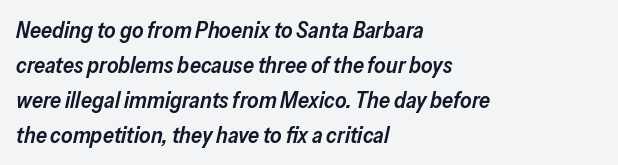
Stems and bowls a touch heavier than normal — semibold. The passage shown leans; its letterforms are oblique. A clean baseline with only descenders dipping below it. Look at the tracking — it's just the regular setting, nothing added.
